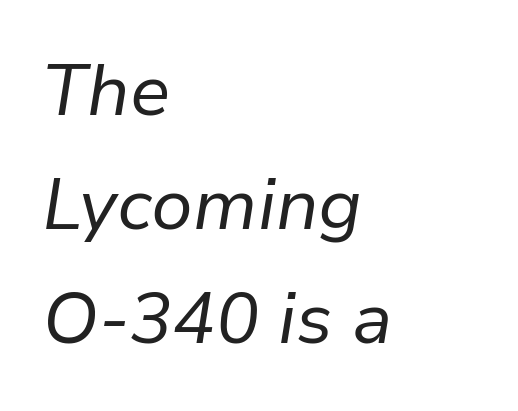
Q: Is the text bold? A: No.
Q: Is the text italic (slanted)? A: Yes, it leans right by about 9 degrees.
Q: Is the text underlined? A: No.
Q: How is the paragraph aligned? A: Left-aligned.
Q: Is the spacing between letters normal or unusually wide? A: Normal.
Q: Is the spacing between lines tight, normal or loose? A: Normal.
Q: Width (condensed, normal, or wide)? A: Normal.
Q: Stroke contrast? A: Low.
Q: x-height? A: Medium.
Q: Monospaced? A: No.
